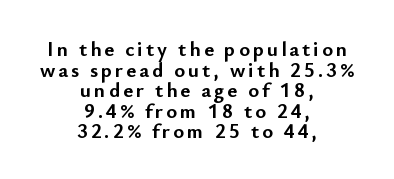
Upright lettering throughout. Pretty heavy lettering here — definitely bold. The setting favours the middle, as headings and verse often do. Underline: absent. If you measured baseline to baseline, you'd find a short distance.
